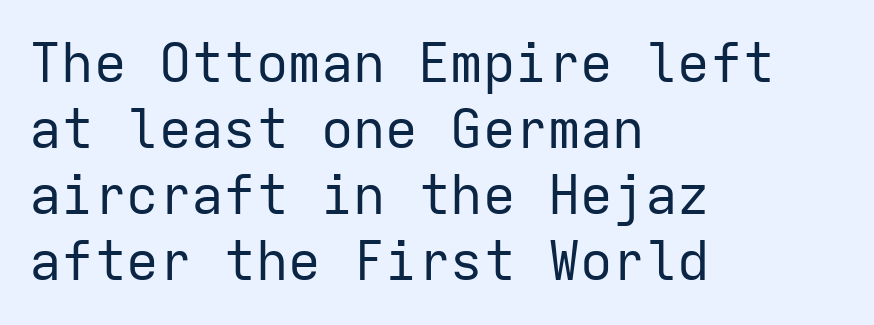
Tracking value appears to be zero — textbook default spacing. The passage is arranged the way most books set body copy — flush left. Quick note: underline off. This rendering employs a face without finishing strokes, i.e., a sans-serif. These lines are rendered in a fixed-pitch font.
